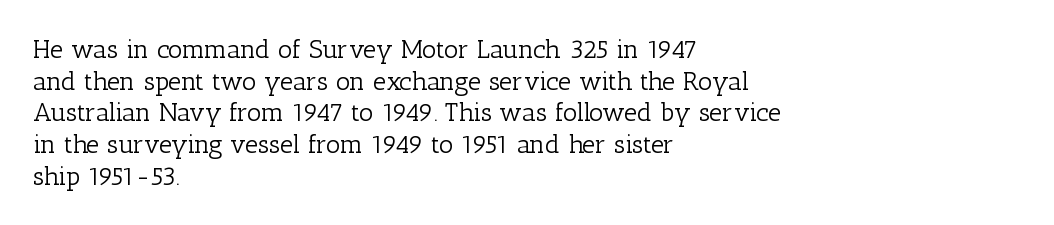
{"italic": "no", "bold": "no", "underline": "no", "align": "left", "line_spacing_ratio": 1.22, "letter_spacing": "normal", "letter_spacing_em": 0.0, "glyph_px": 26}
